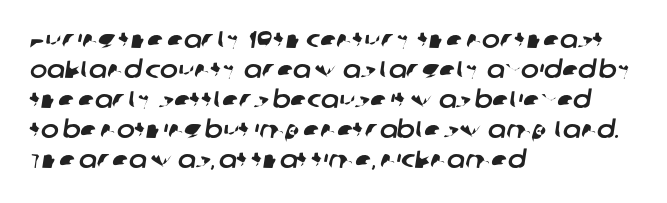
{"underline": "no", "align": "left", "line_spacing": "normal", "line_spacing_ratio": 1.25, "letter_spacing": "normal", "letter_spacing_em": 0.0, "glyph_px": 24}
